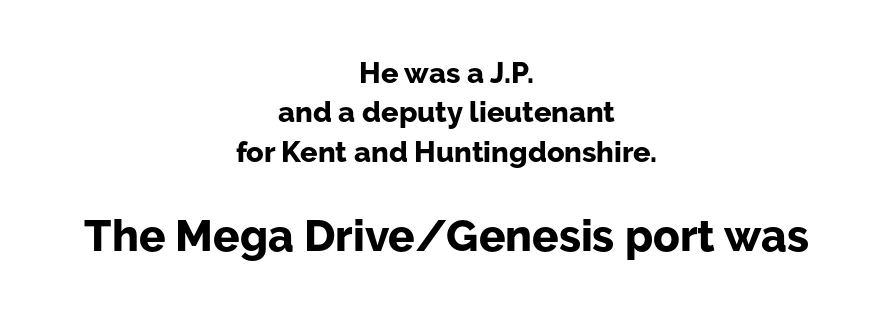
{"serif": "no", "italic": "no", "bold": "yes", "weight": "bold", "width": "normal", "stroke_contrast": "low", "x_height": "medium", "monospaced": "no", "underline": "no", "align": "center", "line_spacing": "normal", "line_spacing_ratio": 1.36, "letter_spacing": "normal", "letter_spacing_em": 0.0, "larger_block": "second", "size_ratio": 1.52, "glyph_px": 44}
